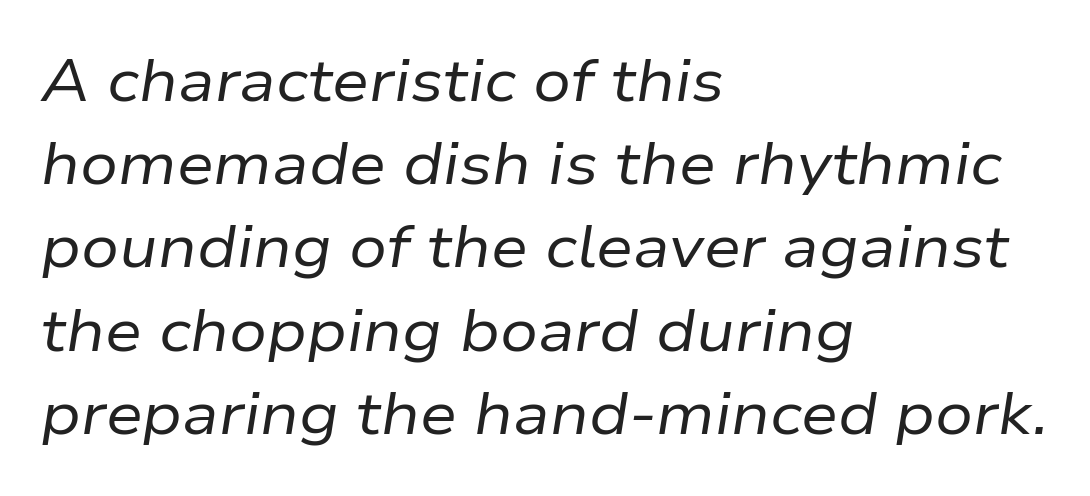
Q: Is the text bold? A: No.
Q: Is the text italic (slanted)? A: Yes, it leans right by about 9 degrees.
Q: Is the text underlined? A: No.
Q: How is the paragraph aligned? A: Left-aligned.
Q: Is the spacing between letters normal or unusually wide? A: Normal.
Q: Is the spacing between lines tight, normal or loose? A: Normal.
Q: Width (condensed, normal, or wide)? A: Normal.
Q: Stroke contrast? A: Low.
Q: x-height? A: Medium.
Q: Monospaced? A: No.
